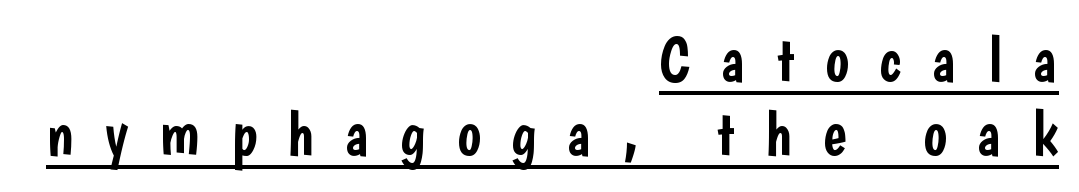
The image shows 63 px condensed sans-serif type, upright; set right-aligned, line spacing 1.17x, unusually wide letter spacing (+0.49 em), underlined; low stroke contrast and a medium x-height.
